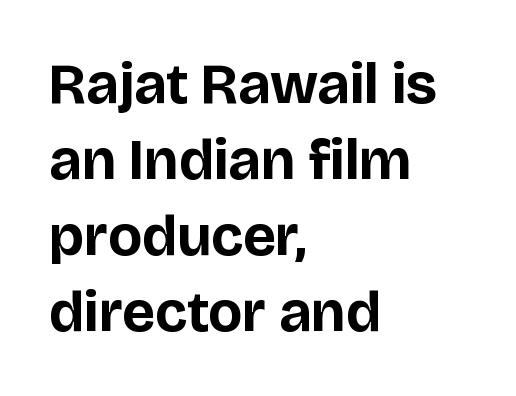
The image shows 58 px bold sans-serif type, upright; set left-aligned, normal line spacing (1.31x), normal letter spacing, not underlined; low stroke contrast and a large x-height.
